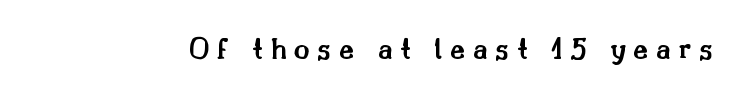
Q: Is the text bold? A: Semi-bold.
Q: Is the text italic (slanted)? A: No, it is upright.
Q: Is the typeface a serif or a sans-serif typeface? A: Serif.
Q: Is the text underlined? A: No.
Q: Is the spacing between letters normal or unusually wide? A: Unusually wide.
Q: Width (condensed, normal, or wide)? A: Normal.
Q: Stroke contrast? A: Medium.
Q: x-height? A: Small.
Q: Monospaced? A: No.
